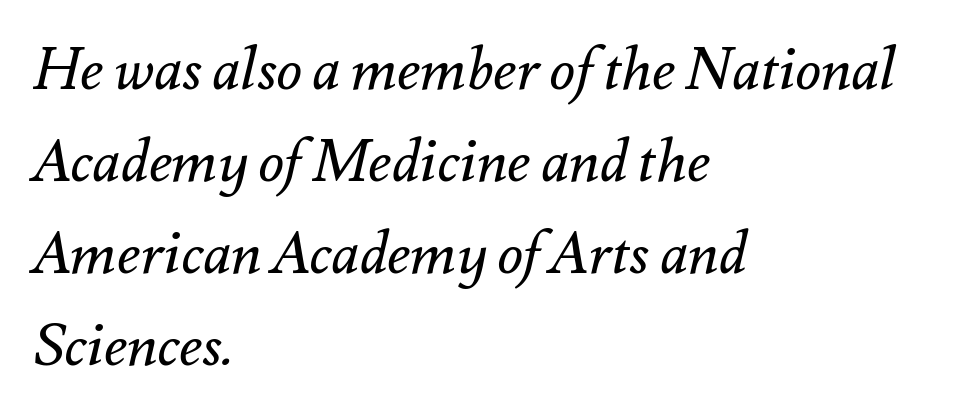
The image shows 59 px regular-weight type, italic (leaning right); set left-aligned, normal line spacing (1.56x), normal letter spacing, not underlined; medium stroke contrast and a small x-height.
